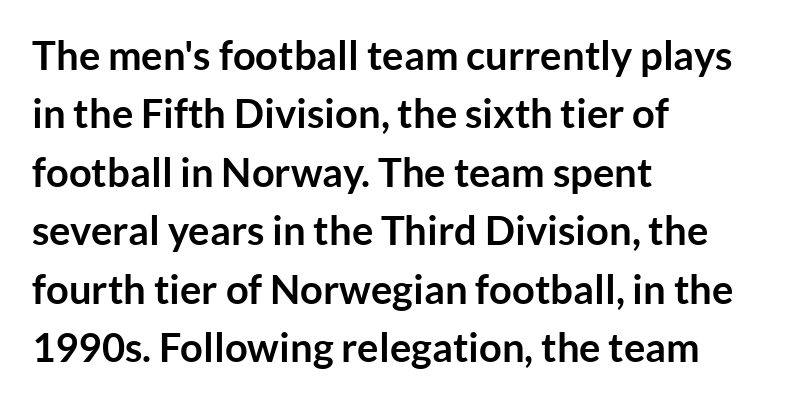
The image shows 40 px semibold sans-serif type, upright; set left-aligned, normal line spacing (1.46x), normal letter spacing, not underlined; low stroke contrast and a medium x-height.
